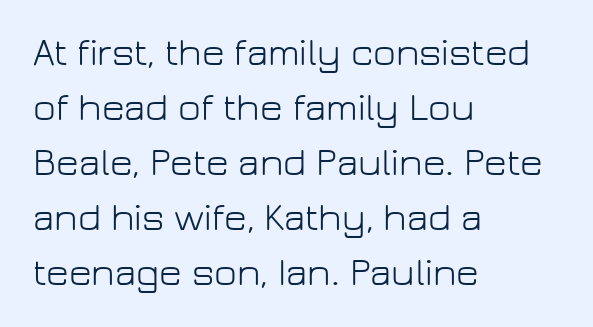
Q: Is the text bold? A: No.
Q: Is the text italic (slanted)? A: No, it is upright.
Q: Is the typeface a serif or a sans-serif typeface? A: Sans-serif.
Q: Is the text underlined? A: No.
Q: How is the paragraph aligned? A: Left-aligned.
Q: Is the spacing between letters normal or unusually wide? A: Normal.
Q: Is the spacing between lines tight, normal or loose? A: Normal.
Q: Width (condensed, normal, or wide)? A: Normal.
Q: Stroke contrast? A: Low.
Q: x-height? A: Medium.
Q: Monospaced? A: No.
